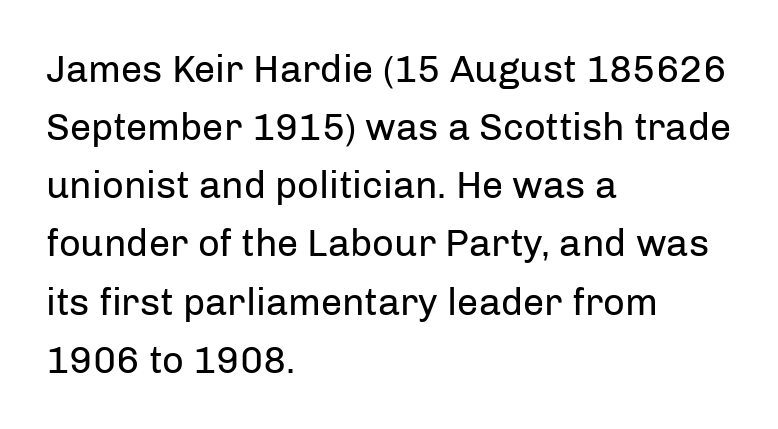
The lines in this sample share a left origin and differ only in where they stop. The face used here is a sans, in the tradition of grotesques and geometrics. This sample has the flowing, uneven cadence of proportional lettering. The strokes carry an ordinary text weight at most. The rows are spaced the way most documents space them.
